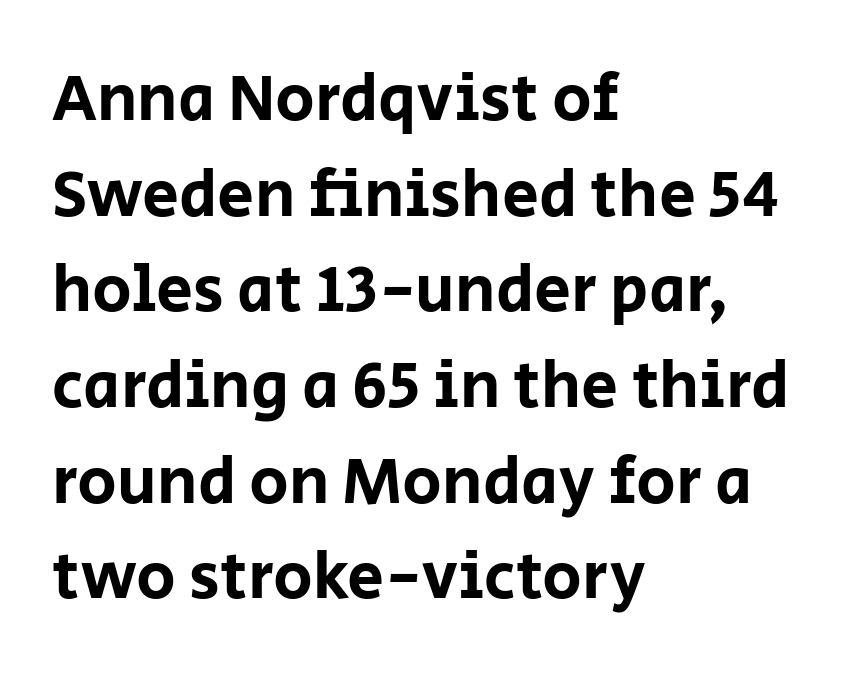
The image shows 66 px sans-serif type, upright; set left-aligned, normal line spacing (1.45x), normal letter spacing, not underlined; low stroke contrast and a large x-height.
